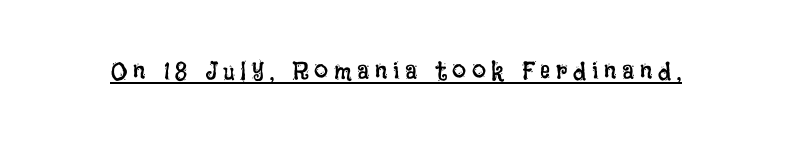
The image shows 25 px text type, upright; set unusually wide letter spacing (+0.23 em), underlined.
